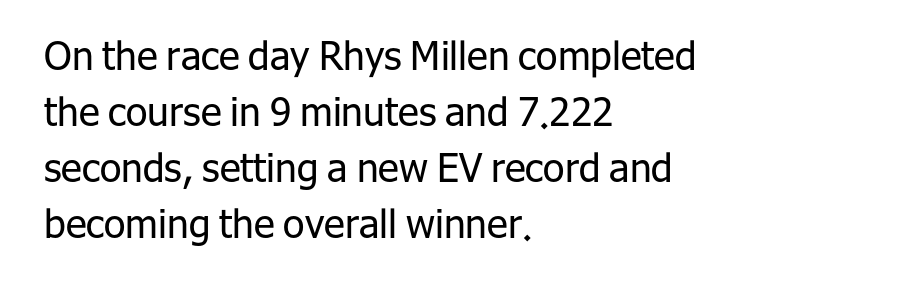
Varying glyph widths throughout — classic text-font behaviour. This is not heavy type; no bold has been used. Observe the absence of serifs on each vertical stroke in this sample. Beneath every word, the page is bare. Compared with typical paragraphs, the rows here are spaced about the same. The paragraph shown leans on its left margin.
